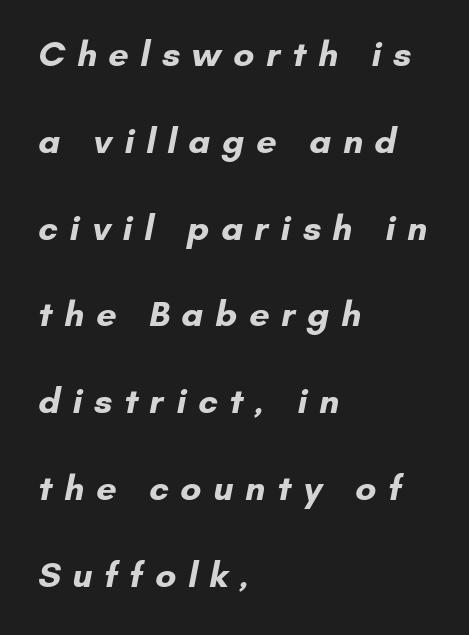
{"serif": "no", "bold": "yes", "weight": "bold", "width": "normal", "stroke_contrast": "low", "x_height": "small", "monospaced": "no", "underline": "no", "align": "left", "line_spacing": "loose", "line_spacing_ratio": 2.41, "letter_spacing": "wide", "letter_spacing_em": 0.32, "glyph_px": 36}
